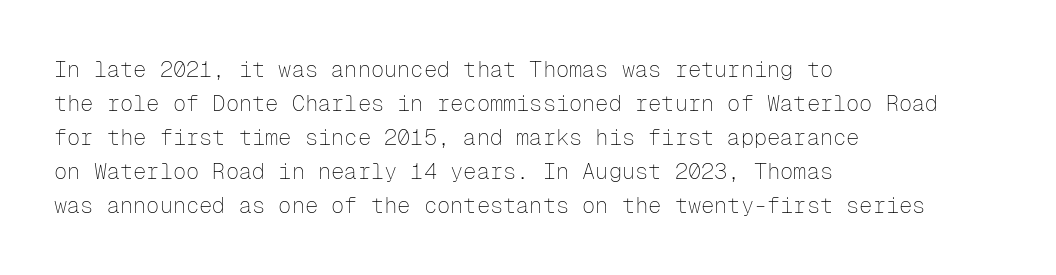
Q: Is the text bold? A: No.
Q: Is the text italic (slanted)? A: No, it is upright.
Q: Is the text underlined? A: No.
Q: How is the paragraph aligned? A: Left-aligned.
Q: Is the spacing between letters normal or unusually wide? A: Normal.
Q: Is the spacing between lines tight, normal or loose? A: Normal.
